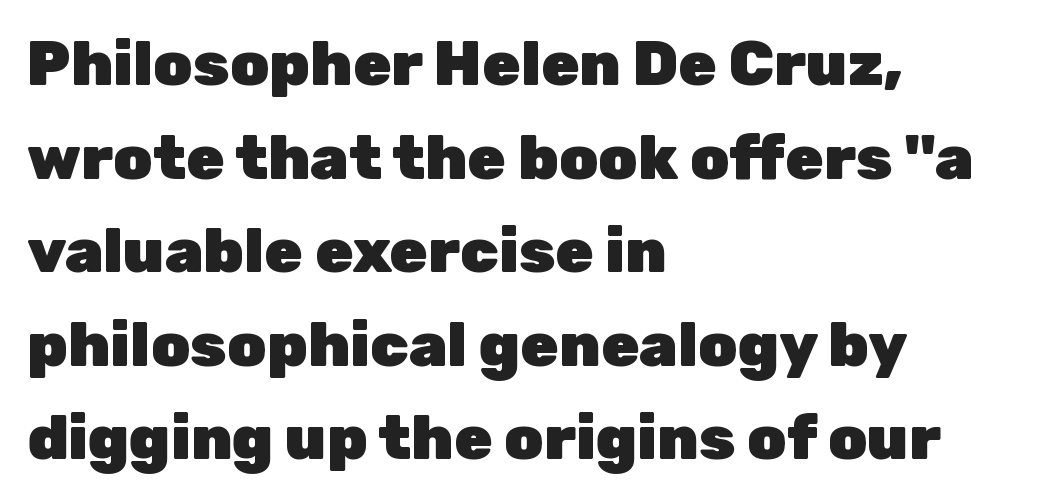
Which margin do the lines hug? The left one — the right edge is uneven. Leading matches the norm, producing a regular column. The foot of each line stays bare and open. Nope, not italic — everything's standing straight. The face used here is rendered with its standard letterfit.
